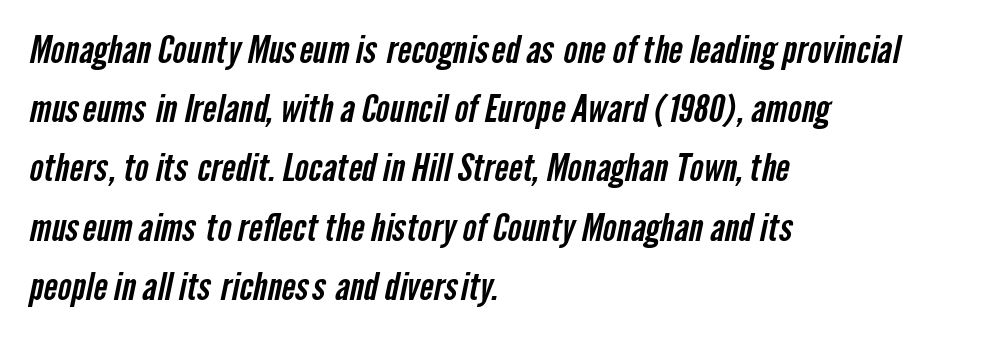
Q: Is the typeface a serif or a sans-serif typeface? A: Sans-serif.
Q: Is the text underlined? A: No.
Q: How is the paragraph aligned? A: Left-aligned.
Q: Is the spacing between letters normal or unusually wide? A: Normal.
Q: Is the spacing between lines tight, normal or loose? A: Normal.
Q: Width (condensed, normal, or wide)? A: Condensed.
Q: Stroke contrast? A: Low.
Q: x-height? A: Medium.
Q: Monospaced? A: No.
